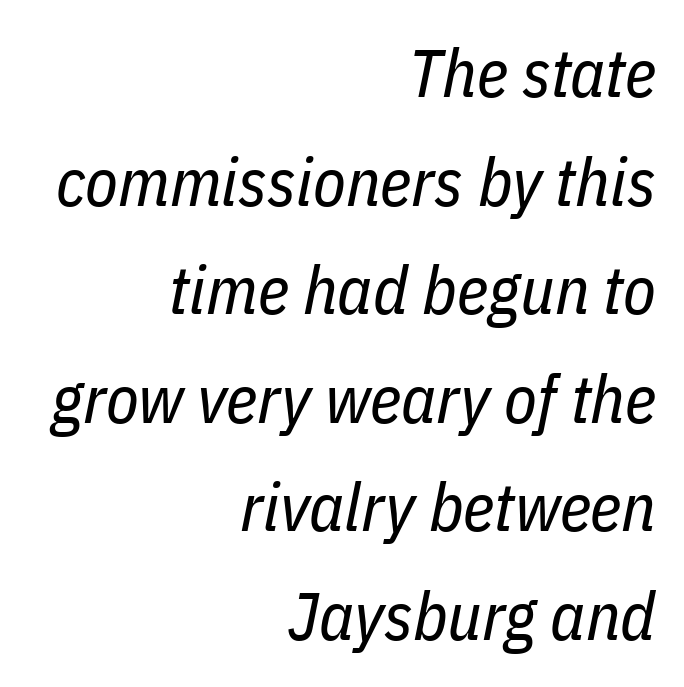
Q: Is the text bold? A: No.
Q: Is the text italic (slanted)? A: Yes, it leans right by about 11 degrees.
Q: Is the text underlined? A: No.
Q: How is the paragraph aligned? A: Right-aligned.
Q: Is the spacing between letters normal or unusually wide? A: Normal.
Q: Is the spacing between lines tight, normal or loose? A: Normal.
Q: Width (condensed, normal, or wide)? A: Condensed.
Q: Stroke contrast? A: Low.
Q: x-height? A: Medium.
Q: Monospaced? A: No.
